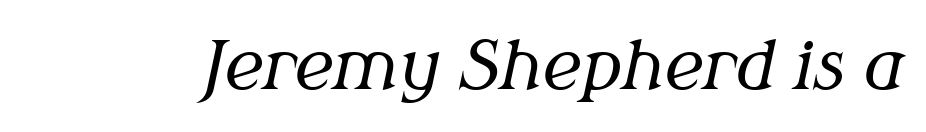
{"serif": "yes", "italic": "yes", "lean": "right", "slant_degrees": 12, "bold": "no", "weight": "regular", "width": "normal", "stroke_contrast": "medium", "x_height": "medium", "monospaced": "no", "underline": "no", "letter_spacing": "normal", "letter_spacing_em": 0.0, "glyph_px": 67}
